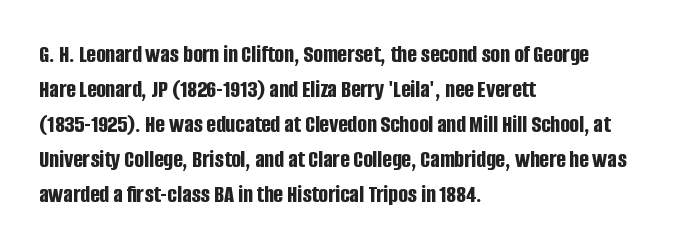
{"italic": "no", "bold": "yes", "underline": "no", "align": "left", "line_spacing": "normal", "line_spacing_ratio": 1.4, "letter_spacing": "normal", "letter_spacing_em": 0.0, "glyph_px": 25}
